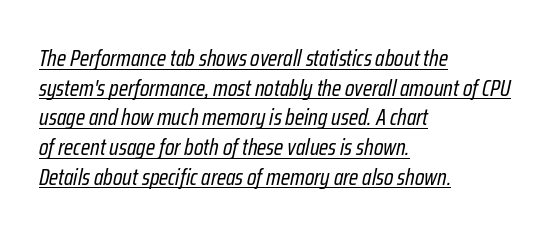
The image shows 23 px text type, italic (leaning right); set left-aligned, normal line spacing (1.29x), normal letter spacing, underlined.
